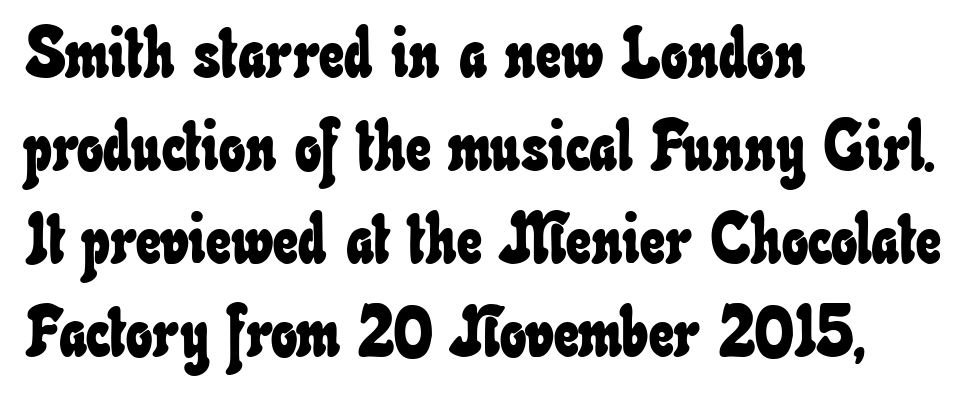
The image shows 70 px condensed type; set left-aligned, normal line spacing (1.33x), normal letter spacing, not underlined; low stroke contrast and a small x-height.
